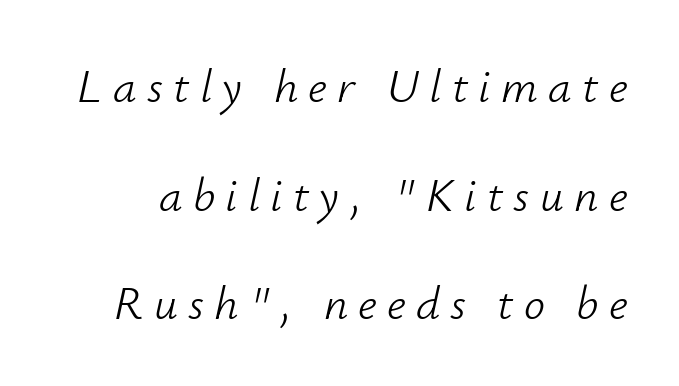
{"italic": "yes", "lean": "right", "slant_degrees": 12, "bold": "no", "weight": "light", "width": "normal", "stroke_contrast": "low", "x_height": "small", "monospaced": "no", "underline": "no", "line_spacing": "loose", "line_spacing_ratio": 2.31, "letter_spacing": "wide", "letter_spacing_em": 0.22, "glyph_px": 47}
